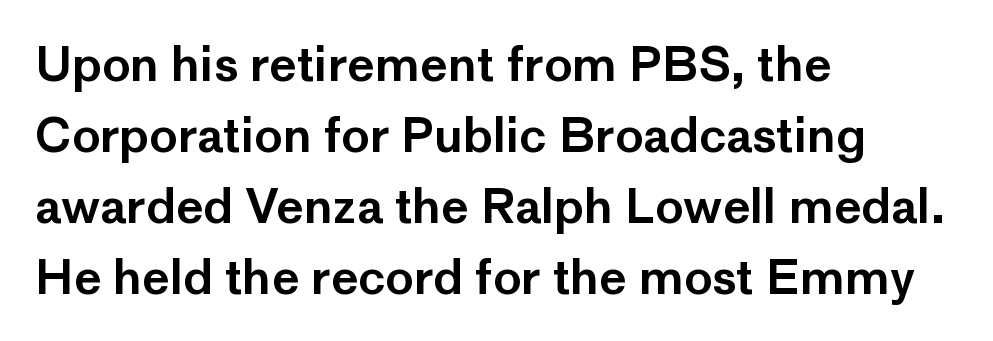
Quick note: not italic, upright. Proportional: the letters do not fall into vertical columns. Caption: standard tracking, unaltered. Rule under the text: the space is simply empty. You can tell from the bare stems that sans-serif type was used. Baseline-to-baseline distance is the conventional proportion of letter height.
